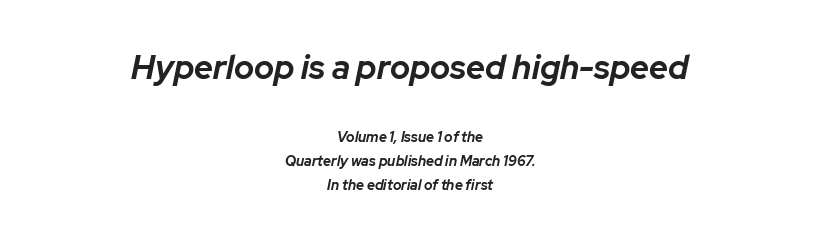
The image shows 33 px bold type, italic (leaning right); set centered, normal line spacing (1.7x), normal letter spacing, not underlined; the first (top) block is 2.36x larger; low stroke contrast and a medium x-height.
